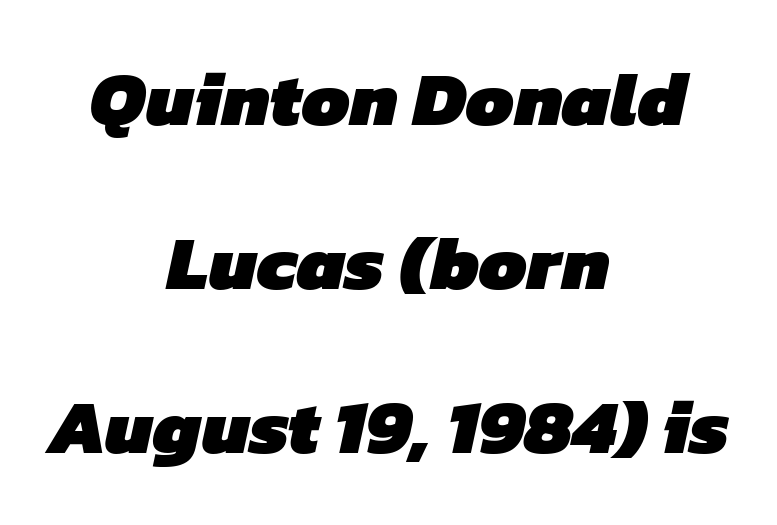
The image shows 77 px heavy sans-serif type; set centered, loose line spacing (2.13x), normal letter spacing, not underlined; low stroke contrast and a medium x-height.
